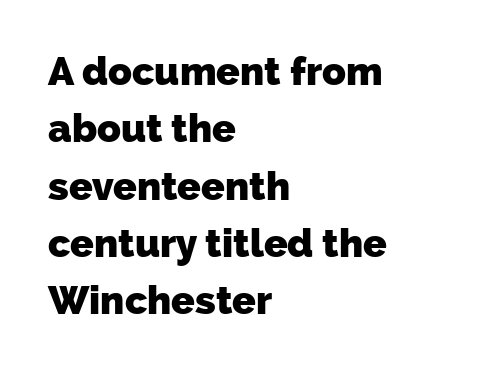
Caption: standard tracking, unaltered. Summary of vertical rhythm: regular, with standard interline spacing. This rendering uses left alignment, leaving the right contour irregular. The glyphs are unaccompanied by any horizontal stroke below them. Plenty of ink on the page — the face is bold. Looks like regular typesetting: each glyph gets only the width it needs.
